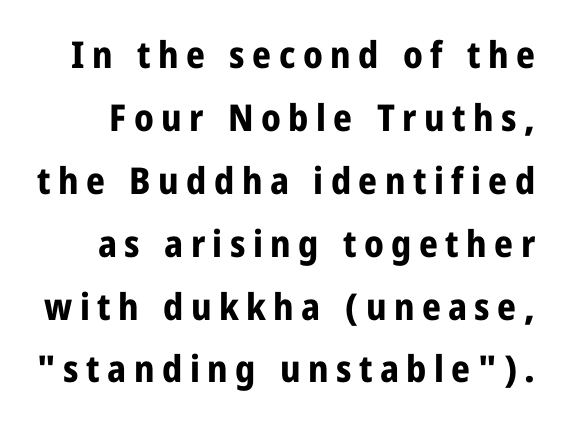
This sample has the flowing, uneven cadence of proportional lettering. The tracking jumps out immediately: characters are airy and widely separated. Designer's note — italics off, roman on. Whoever set this chose a conventional vertical rhythm.
